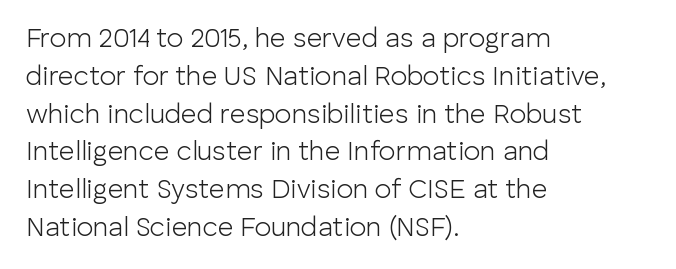
Short note: letters normally spaced. These lines are set flush left with a ragged right edge. The passage shown is not bold in any degree. Rows of type keep a routine distance in the vertical direction. This is the regular roman posture of the typeface.
